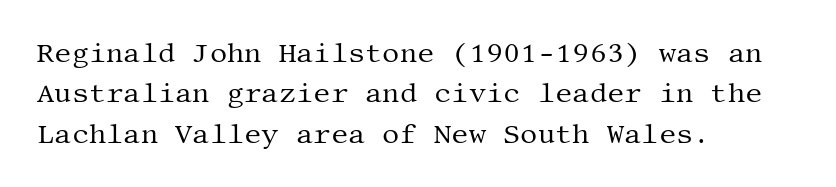
The passage shown stacks its lines at a standard gap. Students, note that the glyphs here touch the page at normal intervals. This reads as an unemphasized weight, regular at the heaviest. Typeset ragged right — the left edge is the straight one. No italicization has been applied; the sample stays upright.
